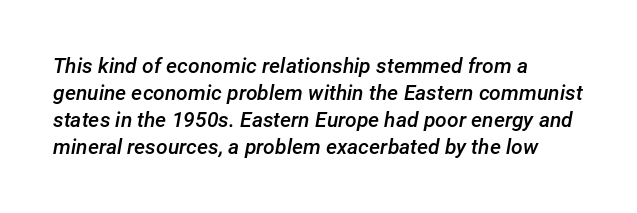
{"italic": "yes", "lean": "right", "slant_degrees": 12, "bold": "semi", "underline": "no", "align": "left", "line_spacing": "normal", "line_spacing_ratio": 1.28, "letter_spacing": "normal", "letter_spacing_em": 0.0, "glyph_px": 21}
